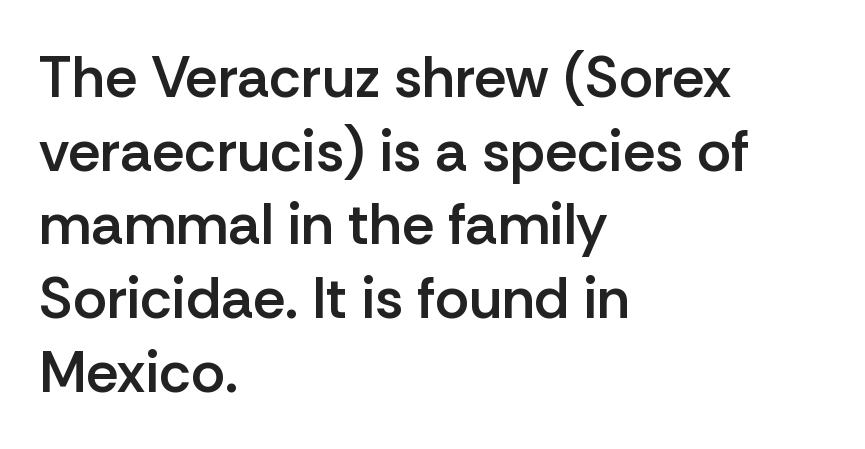
Q: Is the text bold? A: Semi-bold.
Q: Is the text italic (slanted)? A: No, it is upright.
Q: Is the typeface a serif or a sans-serif typeface? A: Sans-serif.
Q: Is the text underlined? A: No.
Q: How is the paragraph aligned? A: Left-aligned.
Q: Is the spacing between letters normal or unusually wide? A: Normal.
Q: Is the spacing between lines tight, normal or loose? A: Normal.
Q: Width (condensed, normal, or wide)? A: Normal.
Q: Stroke contrast? A: Low.
Q: x-height? A: Medium.
Q: Monospaced? A: No.
